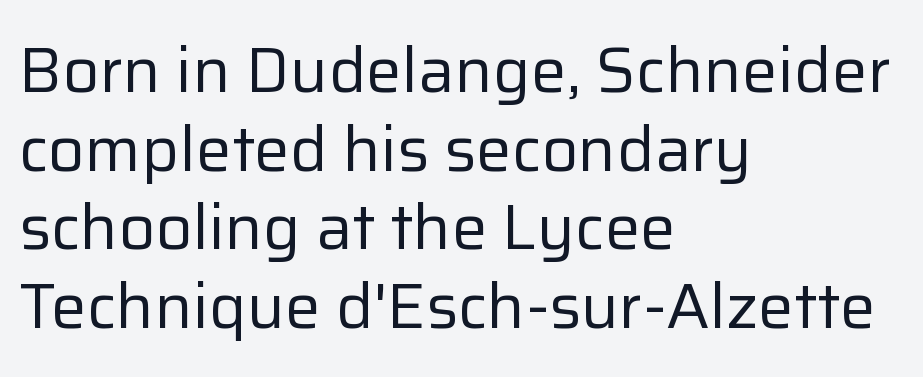
Caption: multi-line text, flush left, ragged right. There is no visible air inserted between adjacent glyphs. The space beneath each line is pristine and unruled. The font sits on the lighter half of the weight spectrum, regular included.
